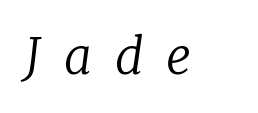
{"serif": "yes", "italic": "yes", "lean": "right", "slant_degrees": 8, "bold": "no", "weight": "regular", "width": "normal", "stroke_contrast": "low", "x_height": "medium", "monospaced": "no", "underline": "no", "letter_spacing": "wide", "letter_spacing_em": 0.47, "glyph_px": 49}
